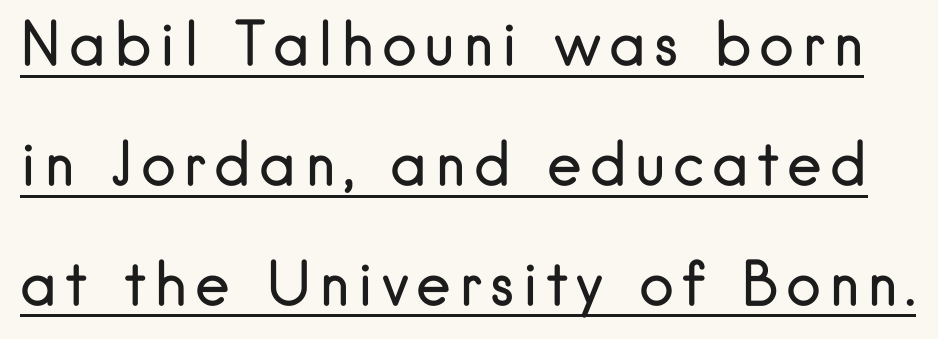
Somebody hit Ctrl+U on this one — the words are underlined. The face used here is proportionally spaced, like ordinary book or web type. The letterforms sit at book weight or below. Interline gaps are noticeably wide in this sample. Characters remain perfectly vertical along every line.
